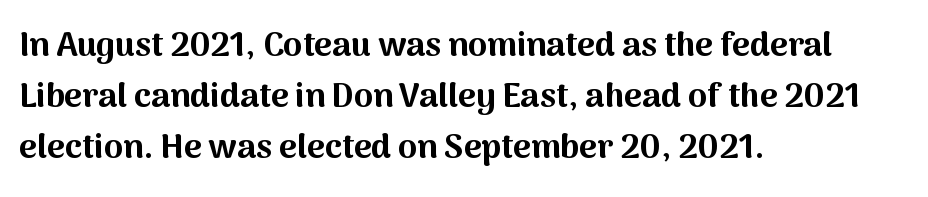
The image shows 34 px bold sans-serif type, upright; set left-aligned, normal line spacing (1.5x), normal letter spacing, not underlined; medium stroke contrast and a medium x-height.
